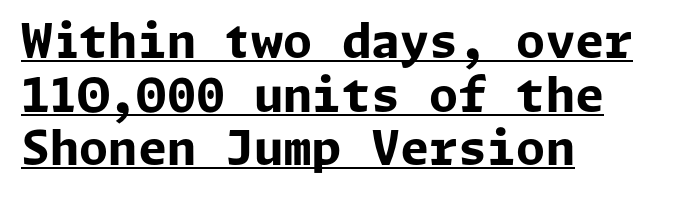
Emphasis by weight is at full strength: bold. A classic flush-left, rag-right setting is used for this passage. Compared with undecorated copy, this sample adds a rule below the words. Nope, not italic — everything's standing straight. You could barely slide anything between these rows. Standard letterfit; no display-style spreading of the glyphs.
